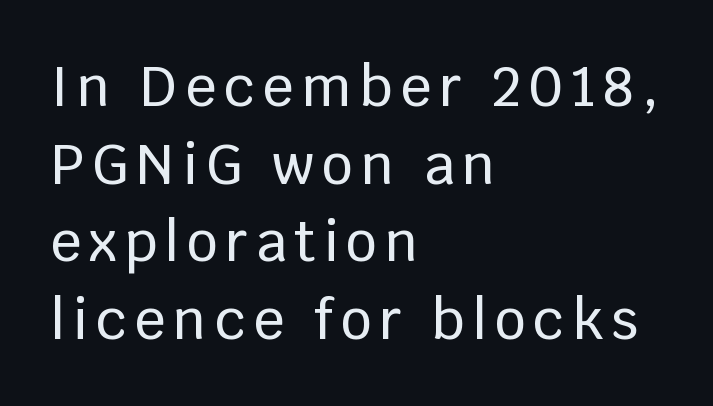
{"serif": "no", "italic": "no", "width": "normal", "stroke_contrast": "low", "x_height": "large", "monospaced": "no", "underline": "no", "align": "left", "line_spacing": "normal", "line_spacing_ratio": 1.41, "glyph_px": 55}
